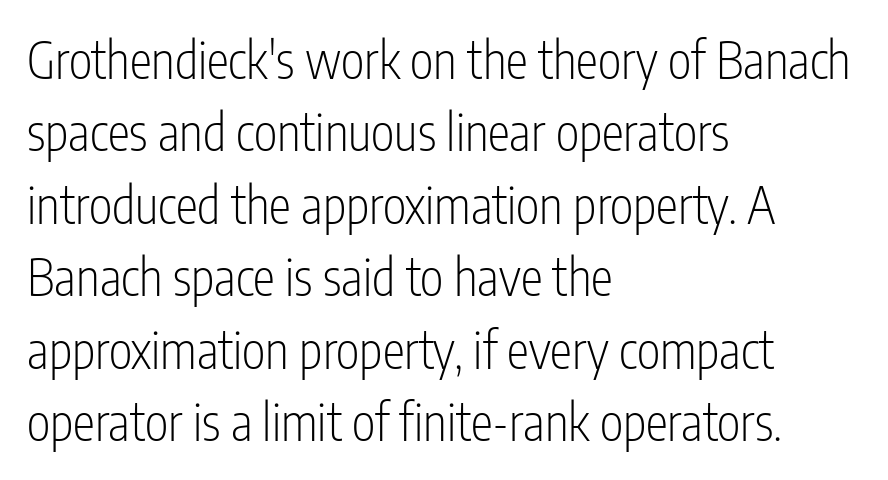
The image shows 50 px light, condensed sans-serif type, upright; set left-aligned, normal line spacing (1.45x), normal letter spacing, not underlined; low stroke contrast and a medium x-height.
